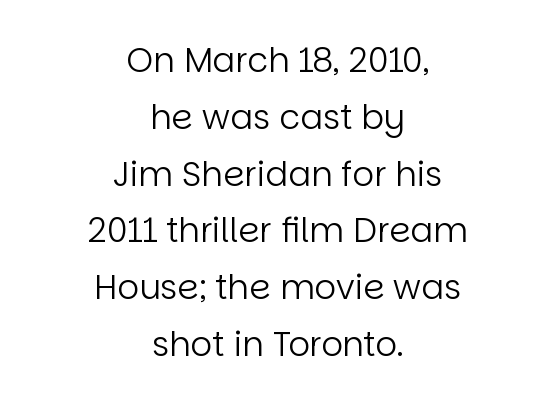
Q: Is the text bold? A: No.
Q: Is the text italic (slanted)? A: No, it is upright.
Q: Is the typeface a serif or a sans-serif typeface? A: Sans-serif.
Q: Is the text underlined? A: No.
Q: How is the paragraph aligned? A: Centered.
Q: Is the spacing between letters normal or unusually wide? A: Normal.
Q: Is the spacing between lines tight, normal or loose? A: Normal.
Q: Width (condensed, normal, or wide)? A: Normal.
Q: Stroke contrast? A: Low.
Q: x-height? A: Large.
Q: Monospaced? A: No.
